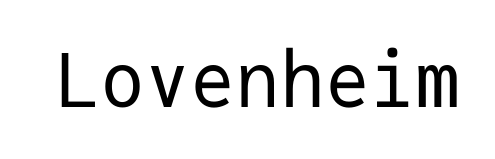
Letter spacing: default. The letters march in equal steps, a hallmark of fixed-pitch type. Weight: not bold — regular or lighter. The lettering holds an erect, upright posture throughout.
